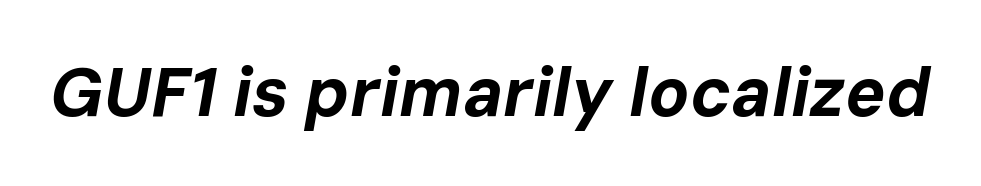
The image shows 68 px bold type, italic (leaning right); set normal letter spacing, not underlined; low stroke contrast and a medium x-height.
